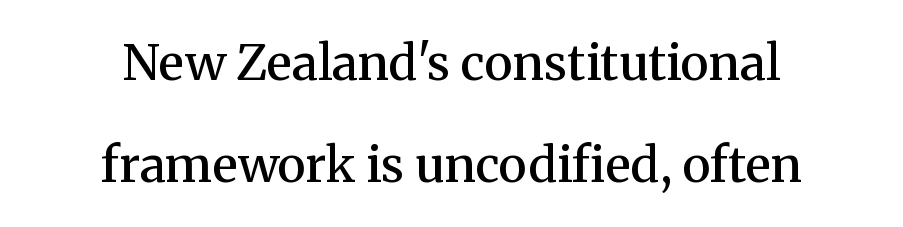
{"serif": "yes", "italic": "no", "bold": "semi", "weight": "semibold", "width": "normal", "stroke_contrast": "medium", "x_height": "medium", "monospaced": "no", "underline": "no", "align": "center", "line_spacing": "loose", "line_spacing_ratio": 2.08, "letter_spacing": "normal", "letter_spacing_em": 0.0, "glyph_px": 49}
